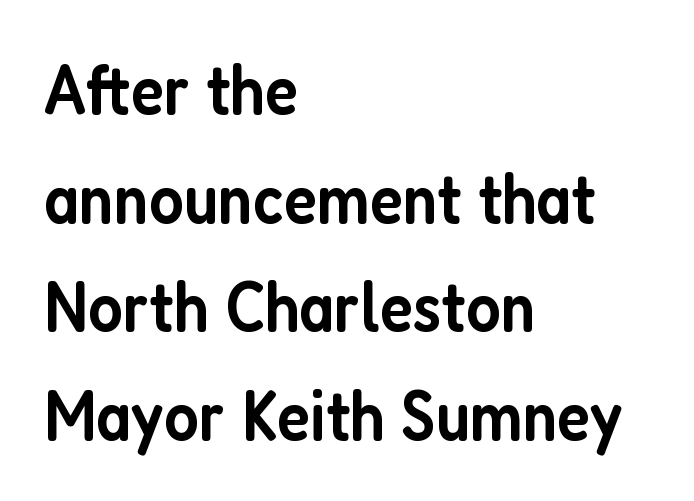
{"serif": "no", "italic": "no", "bold": "semi", "weight": "semibold", "width": "condensed", "stroke_contrast": "low", "x_height": "medium", "monospaced": "no", "underline": "no", "align": "left", "line_spacing": "normal", "line_spacing_ratio": 1.53, "letter_spacing": "normal", "letter_spacing_em": 0.0, "glyph_px": 71}
